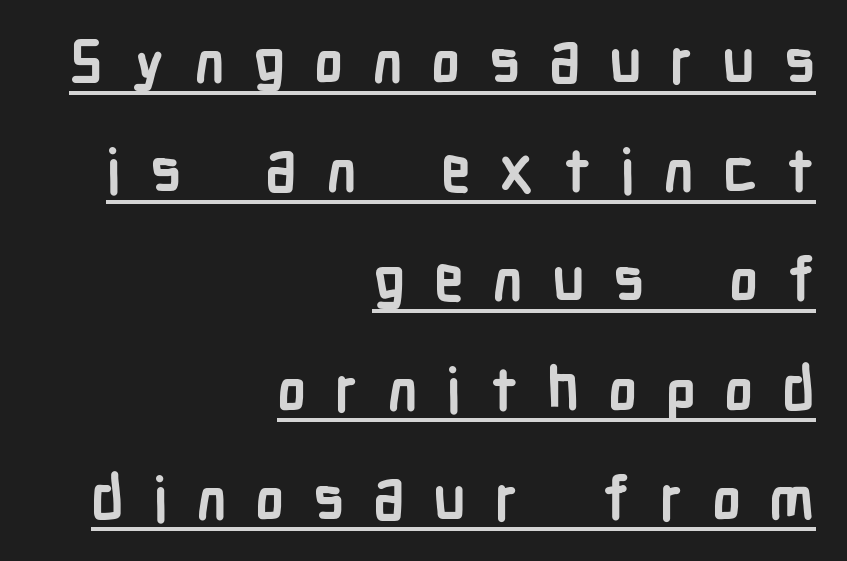
{"serif": "no", "italic": "no", "bold": "yes", "weight": "semibold", "width": "condensed", "stroke_contrast": "low", "x_height": "medium", "monospaced": "no", "underline": "yes", "align": "right", "line_spacing_ratio": 1.82, "letter_spacing": "wide", "letter_spacing_em": 0.48, "glyph_px": 60}
